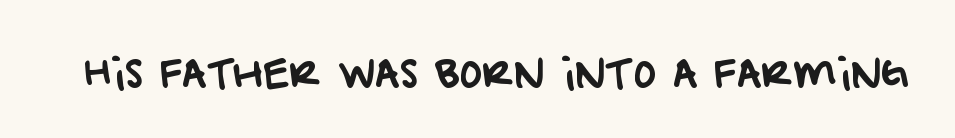
Check the space under the baseline: it is left empty. This is sans-serif lettering, the kind often seen on screens and signage. The letters advance in unequal steps, a hallmark of proportional type. Tracking here is standard; glyphs follow each other at the usual distance.
